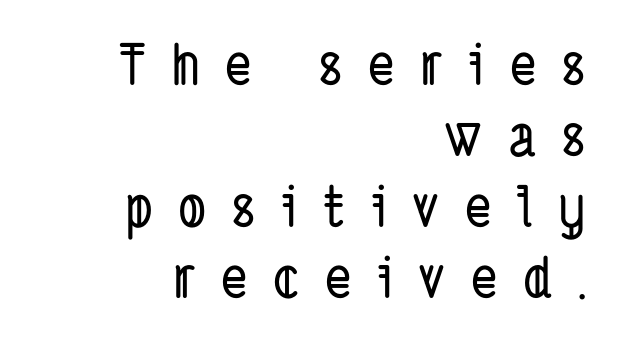
The image shows 56 px condensed sans-serif type; set right-aligned, normal line spacing (1.27x), unusually wide letter spacing (+0.45 em), not underlined; low stroke contrast and a medium x-height.
